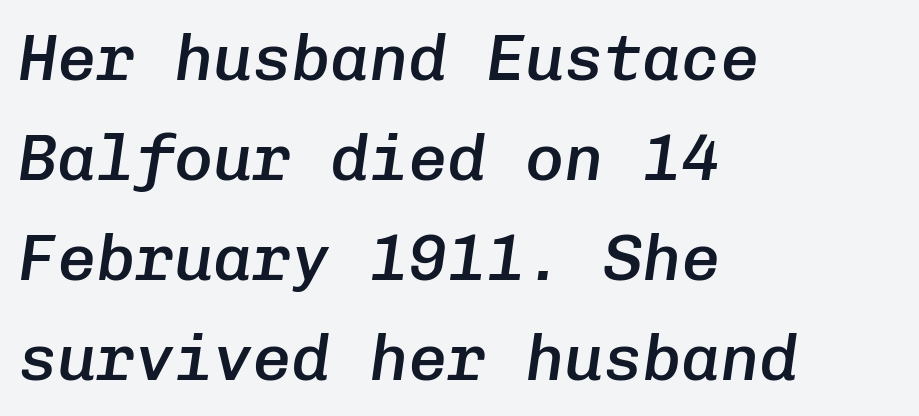
{"italic": "yes", "lean": "right", "slant_degrees": 8, "bold": "semi", "weight": "semibold", "width": "normal", "stroke_contrast": "low", "x_height": "medium", "monospaced": "yes", "underline": "no", "align": "left", "line_spacing": "normal", "line_spacing_ratio": 1.54, "letter_spacing": "normal", "letter_spacing_em": 0.0, "glyph_px": 65}
